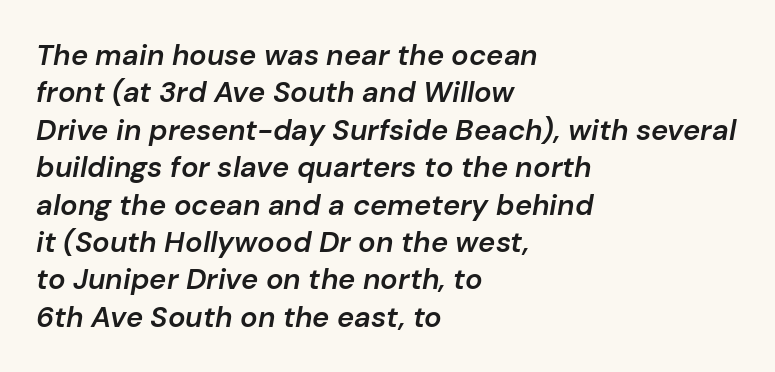
The lettering tilts uniformly, giving the passage an italic look. Where is the straight margin? On the left. Letter spacing: default. In terms of weight, the rendering is demibold, just under bold. Regarding leading, the lines here are spaced in the standard way.
